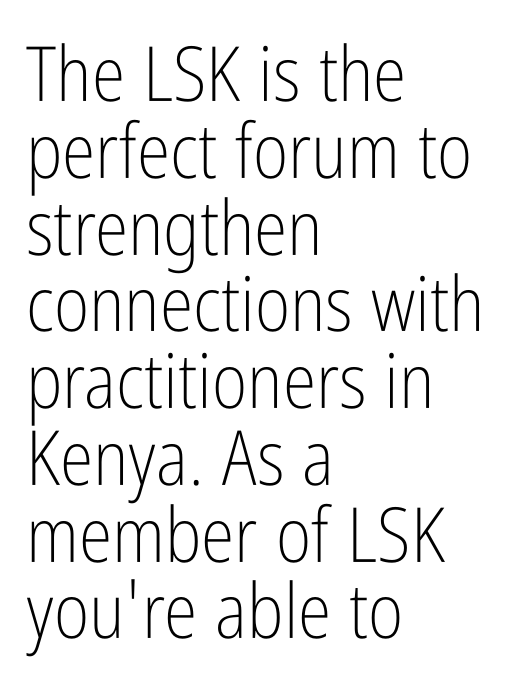
The lines are packed closely together with very little leading. Characters remain perfectly vertical along every line. Nobody drew a line under any word here. If you drew a ruler down the left edge, every line would touch it. Nobody touched the tracking dial on this one.
